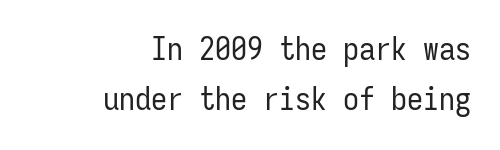
The image shows 32 px regular-weight, condensed sans-serif type, upright, monospaced; set right-aligned, normal line spacing (1.57x), normal letter spacing, not underlined; low stroke contrast and a medium x-height.
